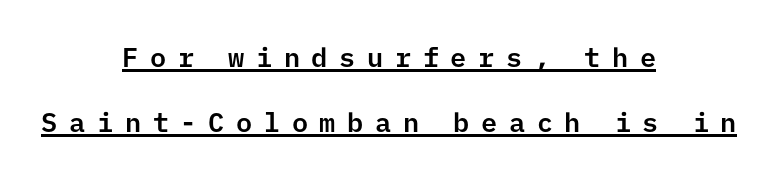
The image shows 27 px text type, upright; set centered, loose line spacing (2.42x), unusually wide letter spacing (+0.43 em), underlined.
